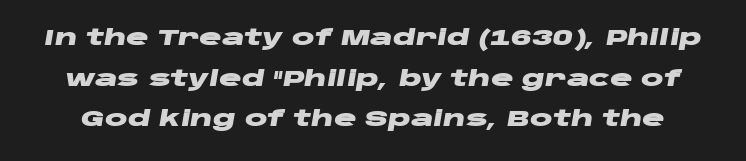
There is no visible air inserted between adjacent glyphs. How heavy is the stroke? Heavy — this is a bold. Nobody drew a line under any word here. You can tell it's italic because the verticals aren't actually vertical. The lines are spread far apart with generous leading.
